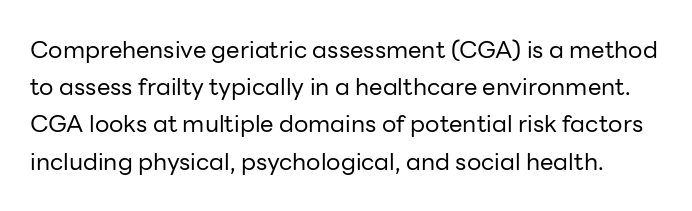
Q: Is the text bold? A: No.
Q: Is the text italic (slanted)? A: No, it is upright.
Q: Is the text underlined? A: No.
Q: Is the spacing between letters normal or unusually wide? A: Normal.
Q: Is the spacing between lines tight, normal or loose? A: Normal.
